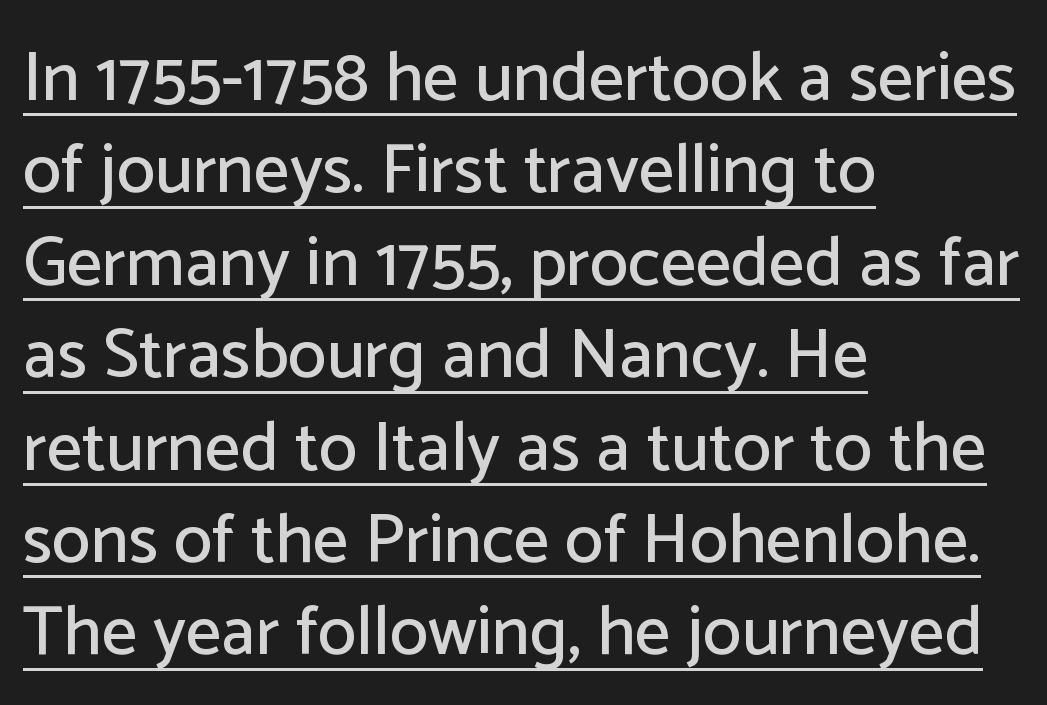
The image shows 70 px sans-serif type, upright; set left-aligned, normal line spacing (1.32x), normal letter spacing, underlined; low stroke contrast and a medium x-height.
